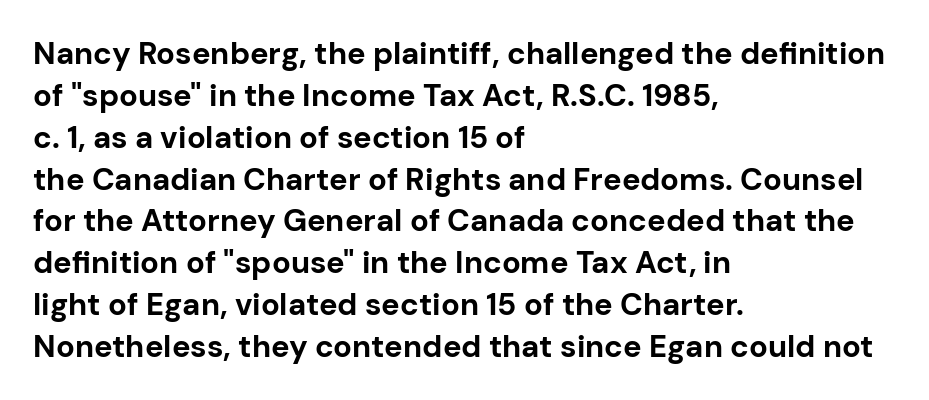
{"serif": "no", "italic": "no", "bold": "yes", "weight": "bold", "width": "normal", "stroke_contrast": "low", "x_height": "medium", "monospaced": "no", "underline": "no", "align": "left", "line_spacing": "normal", "line_spacing_ratio": 1.35, "letter_spacing": "normal", "letter_spacing_em": 0.0, "glyph_px": 31}
